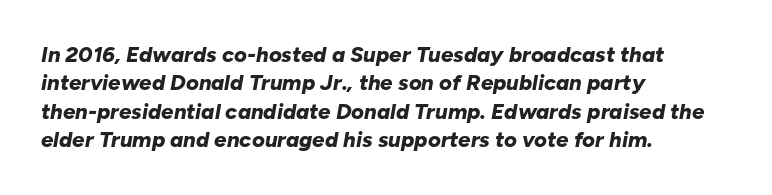
No word sits above an underline. Thick stems and heavy bowls — unmistakably bold. The text carries the slant typical of an italic or oblique font. All the whitespace from short lines collects on the right. The type is set solid horizontally, with unmodified tracking.
